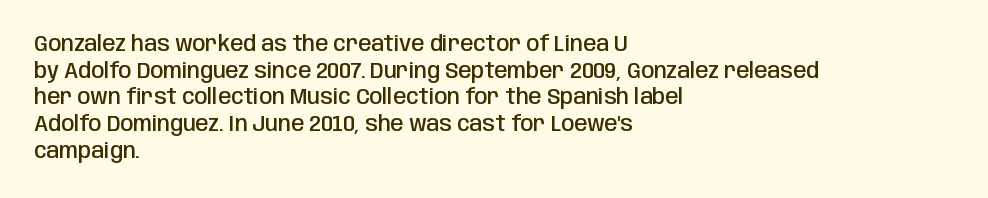
The image shows 21 px text type, upright; set left-aligned, normal line spacing (1.27x), normal letter spacing, not underlined.
